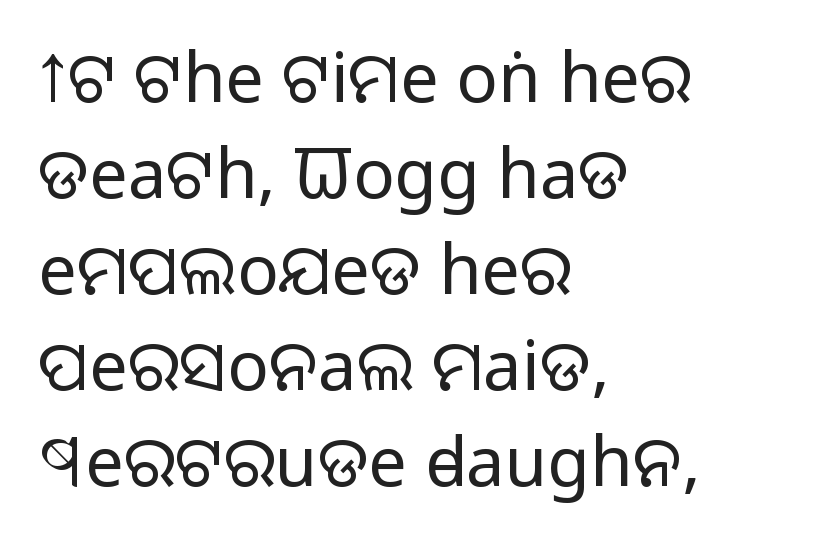
{"serif": "no", "italic": "no", "bold": "no", "weight": "regular", "width": "normal", "stroke_contrast": "low", "x_height": "large", "monospaced": "no", "underline": "no", "align": "left", "line_spacing": "normal", "line_spacing_ratio": 1.39, "letter_spacing": "normal", "letter_spacing_em": 0.0, "glyph_px": 69}
